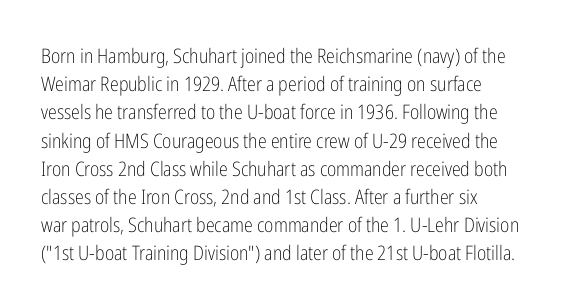
The image shows 20 px text type, upright; set normal line spacing (1.41x), normal letter spacing, not underlined.
